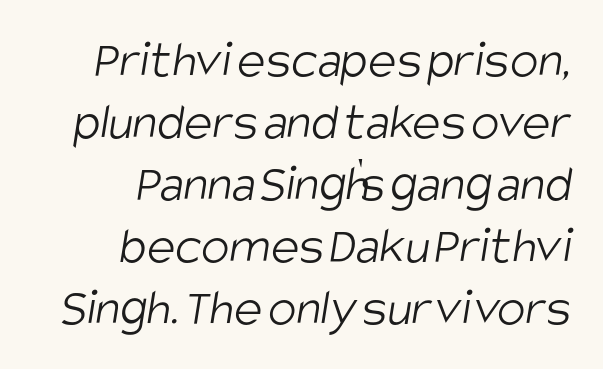
The image shows 53 px light, condensed sans-serif type; set right-aligned, line spacing 1.17x, normal letter spacing, not underlined; low stroke contrast and a large x-height.
